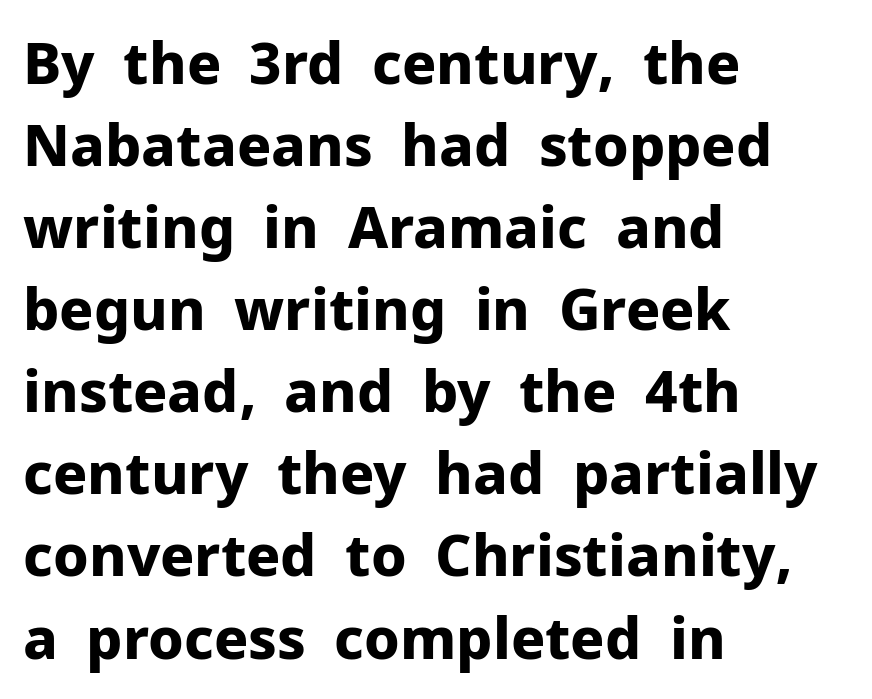
Every stem runs plumb, perpendicular to the baseline. Is the block centered? No — it sits flush against the left margin. Looks like regular typesetting: each glyph gets only the width it needs. The font is running at its bold setting.
